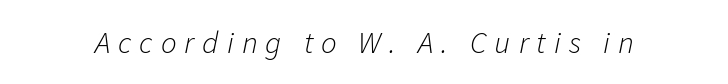
{"italic": "yes", "lean": "right", "slant_degrees": 11, "bold": "no", "weight": "light", "width": "normal", "stroke_contrast": "low", "x_height": "medium", "monospaced": "no", "underline": "no", "letter_spacing": "wide", "letter_spacing_em": 0.26, "glyph_px": 31}
